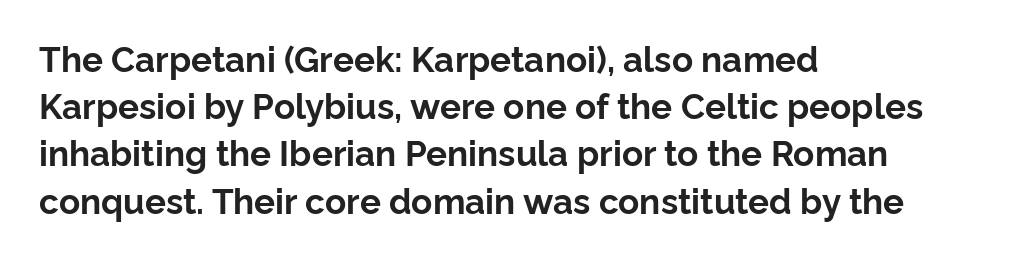
Proportional: the letters do not fall into vertical columns. The designer went with a sans here, leaving each stem footless. The leading is moderate, giving the passage an even texture. Ordinary non-slanted type is in use.
